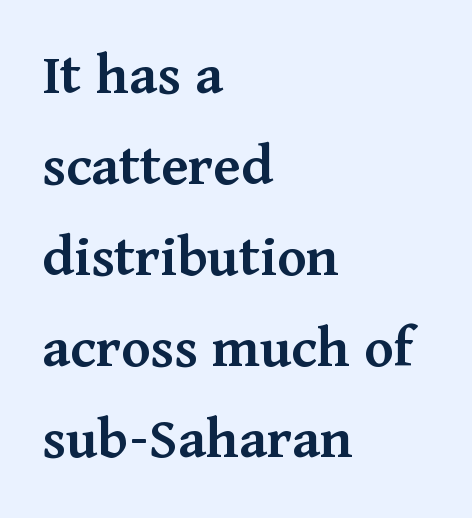
{"serif": "yes", "italic": "no", "bold": "semi", "weight": "semibold", "width": "normal", "stroke_contrast": "medium", "x_height": "medium", "monospaced": "no", "underline": "no", "align": "left", "line_spacing": "normal", "line_spacing_ratio": 1.49, "letter_spacing": "normal", "letter_spacing_em": 0.0, "glyph_px": 61}
